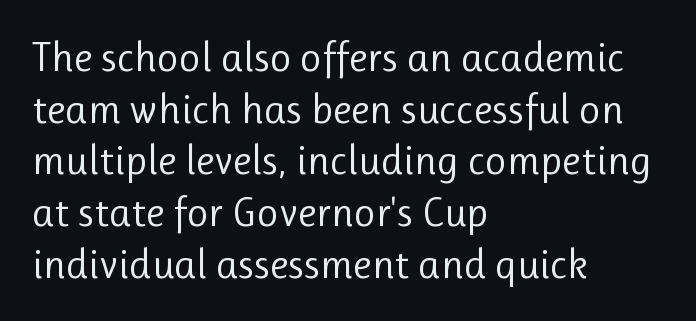
The image shows 42 px regular-weight sans-serif type, upright; set left-aligned, line spacing 1.23x, normal letter spacing, not underlined; low stroke contrast and a medium x-height.
